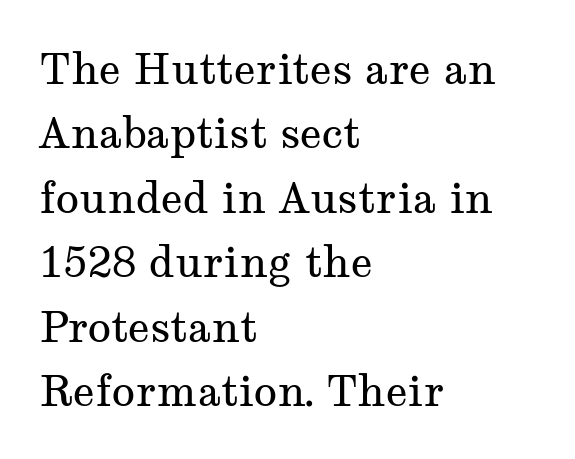
Leftover space on each line is placed entirely after the last word. Looks like regular typesetting: each glyph gets only the width it needs. Honestly, the row spacing looks completely unremarkable. Weight: not bold — regular or lighter. Short note: letters normally spaced.
